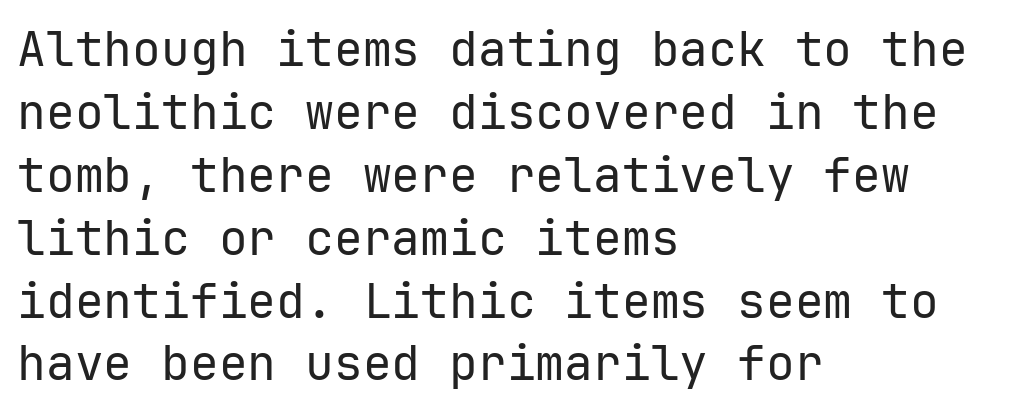
{"serif": "no", "italic": "no", "bold": "no", "weight": "regular", "width": "normal", "stroke_contrast": "low", "x_height": "medium", "monospaced": "yes", "underline": "no", "align": "left", "line_spacing": "normal", "line_spacing_ratio": 1.31, "letter_spacing": "normal", "letter_spacing_em": 0.0, "glyph_px": 48}
